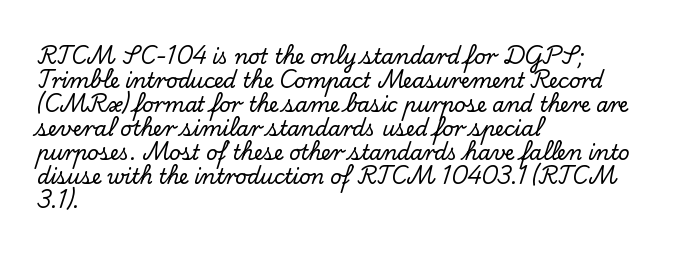
The lines are quadded left. Unmarked baselines from the first word to the last. Characters follow at the spacing the type designer built in.
